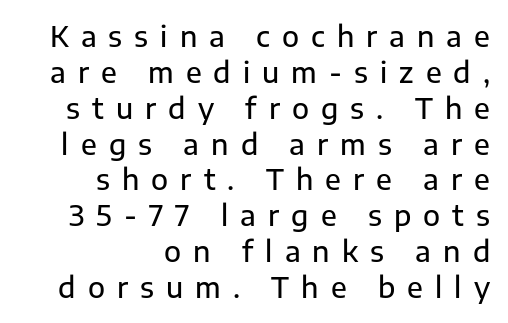
Varying glyph widths throughout — classic text-font behaviour. The type sits square on the baseline with zero lean. In terms of leading, this rendering sits right in the middle. These lines have a slow, spaced-out rhythm from letter to letter. Underline: absent.
